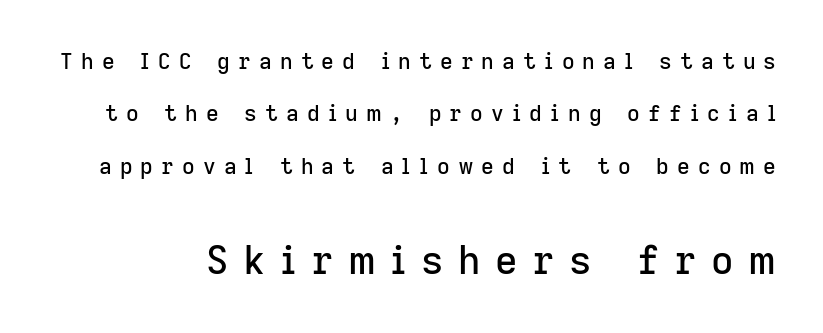
The image shows 39 px sans-serif type, upright; set loose line spacing (2.38x), unusually wide letter spacing (+0.37 em), not underlined; the second (bottom) block is 1.77x larger; low stroke contrast and a medium x-height.
